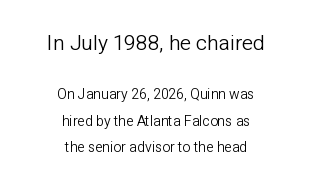
{"italic": "no", "bold": "no", "underline": "no", "align": "center", "line_spacing_ratio": 1.89, "letter_spacing": "normal", "letter_spacing_em": 0.0, "larger_block": "first", "size_ratio": 1.5, "glyph_px": 21}
